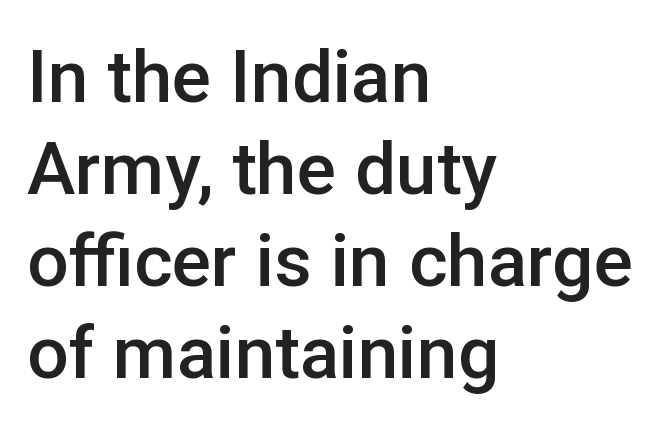
{"serif": "no", "italic": "no", "bold": "semi", "weight": "semibold", "width": "normal", "stroke_contrast": "low", "x_height": "medium", "monospaced": "no", "underline": "no", "align": "left", "line_spacing": "normal", "line_spacing_ratio": 1.26, "letter_spacing": "normal", "letter_spacing_em": 0.0, "glyph_px": 73}
